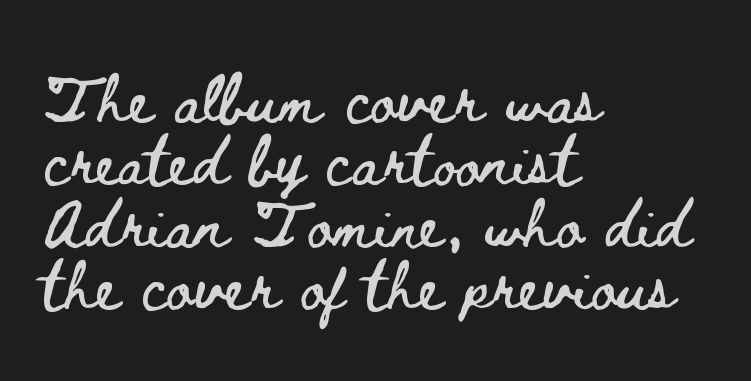
Q: Is the text underlined? A: No.
Q: How is the paragraph aligned? A: Left-aligned.
Q: Is the spacing between letters normal or unusually wide? A: Normal.
Q: Is the spacing between lines tight, normal or loose? A: Normal.
Q: Width (condensed, normal, or wide)? A: Wide.
Q: Stroke contrast? A: Low.
Q: x-height? A: Small.
Q: Monospaced? A: No.
